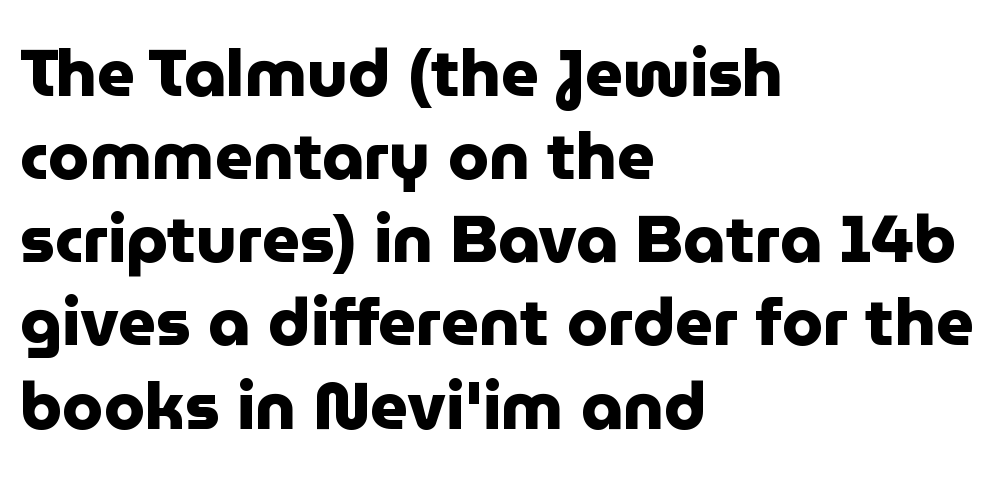
Q: Is the text bold? A: Yes.
Q: Is the text italic (slanted)? A: No, it is upright.
Q: Is the typeface a serif or a sans-serif typeface? A: Sans-serif.
Q: Is the text underlined? A: No.
Q: How is the paragraph aligned? A: Left-aligned.
Q: Is the spacing between letters normal or unusually wide? A: Normal.
Q: Is the spacing between lines tight, normal or loose? A: Normal.
Q: Width (condensed, normal, or wide)? A: Normal.
Q: Stroke contrast? A: Low.
Q: x-height? A: Medium.
Q: Monospaced? A: No.
